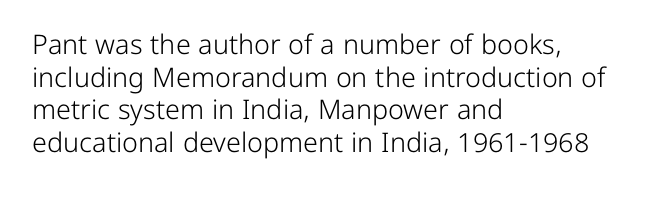
Q: Is the text bold? A: No.
Q: Is the text italic (slanted)? A: No, it is upright.
Q: Is the text underlined? A: No.
Q: How is the paragraph aligned? A: Left-aligned.
Q: Is the spacing between letters normal or unusually wide? A: Normal.
